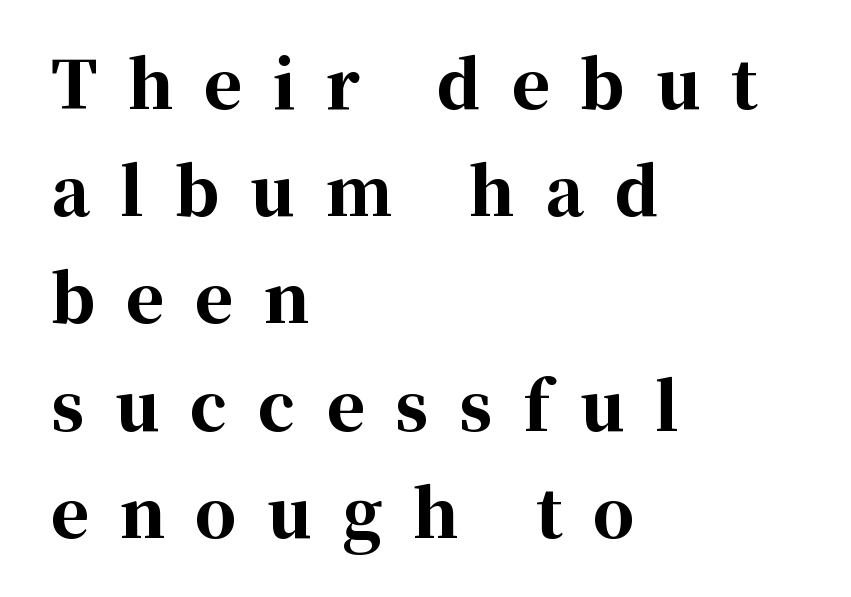
Q: Is the text bold? A: Yes.
Q: Is the text italic (slanted)? A: No, it is upright.
Q: Is the typeface a serif or a sans-serif typeface? A: Serif.
Q: Is the text underlined? A: No.
Q: How is the paragraph aligned? A: Left-aligned.
Q: Is the spacing between letters normal or unusually wide? A: Unusually wide.
Q: Is the spacing between lines tight, normal or loose? A: Normal.
Q: Width (condensed, normal, or wide)? A: Normal.
Q: Stroke contrast? A: High.
Q: x-height? A: Medium.
Q: Monospaced? A: No.
